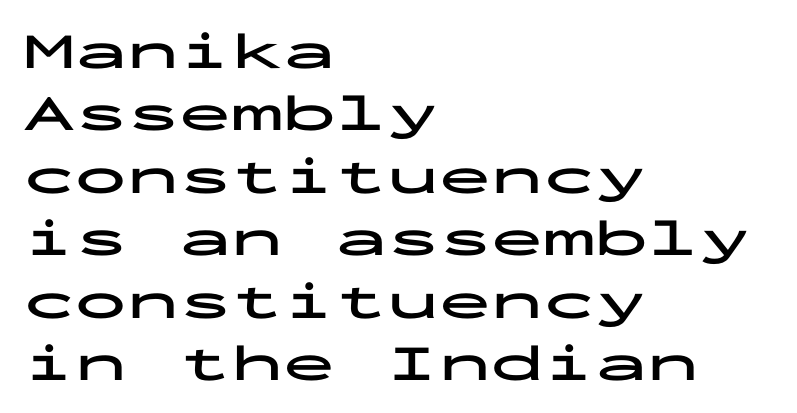
Summary of weight: heavy, a full bold. Each row of text sits above clean, open space. Every character here occupies the same horizontal width, giving the sample a typewriter-like rhythm. A typesetter would mark this as roman, not italic. The paragraph shown leans on its left margin.
